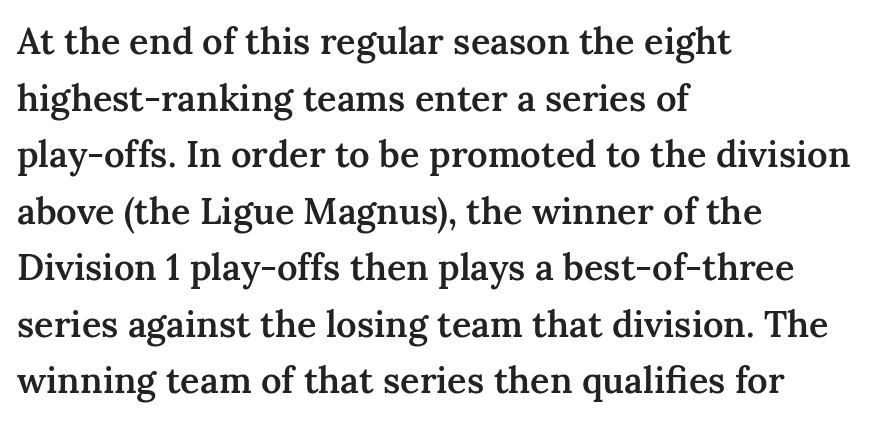
The image shows 36 px semibold serif type, upright; set left-aligned, normal line spacing (1.57x), normal letter spacing, not underlined; medium stroke contrast and a medium x-height.
